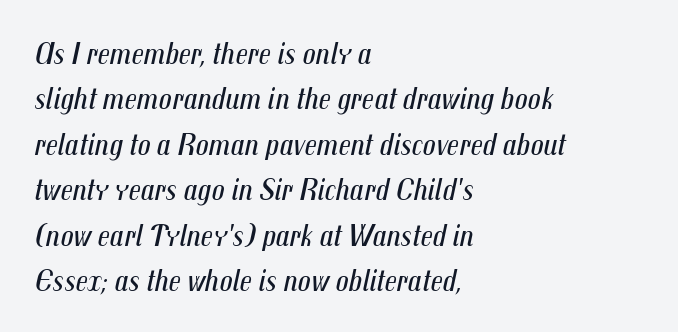
All the whitespace from short lines collects on the right. Anything drawn beneath the words? Only blank space. The gaps between neighbouring characters are ordinary and unremarkable. Yep, that's italic — everything's leaning. Stems here are at most as thick as an everyday book face. Here the designer chose a conventional face with non-uniform glyph widths.
